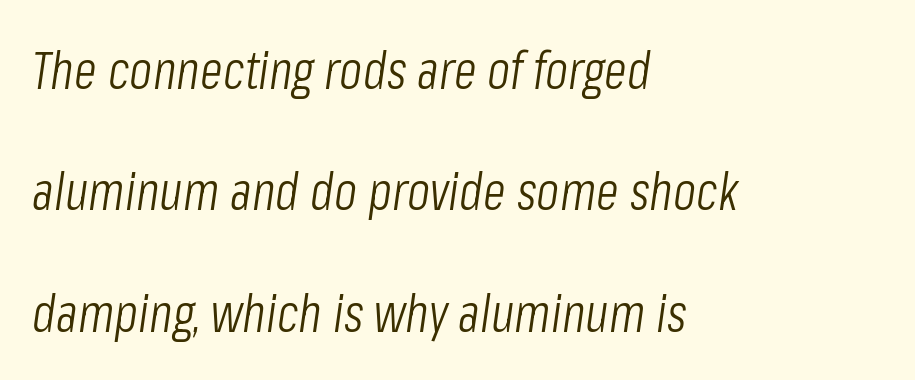
The typesetting does not lean heavy: it is not bold. Note the varied advance widths — an 'i' is clearly narrower than an 'm'. You can tell it's italic because the verticals aren't actually vertical. Baseline-to-baseline distance is far greater than the letter height. Does the copy run flush right? No — it runs flush left.
